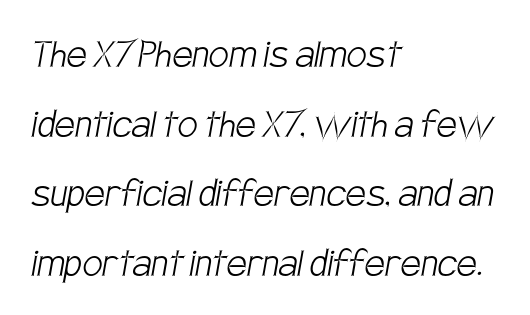
{"serif": "no", "bold": "no", "weight": "light", "width": "condensed", "stroke_contrast": "low", "x_height": "large", "monospaced": "no", "underline": "no", "align": "left", "line_spacing": "normal", "line_spacing_ratio": 1.55, "letter_spacing": "normal", "letter_spacing_em": 0.0, "glyph_px": 45}
